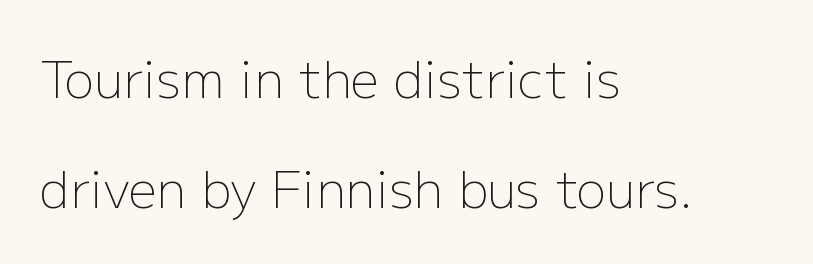
Plain, unruled lines of type. Font category for this specimen: sans-serif. Notice how the stems are strictly vertical — no italics here. This sample uses plain, unmodified letter spacing. A light-to-regular cut is what we see here.
